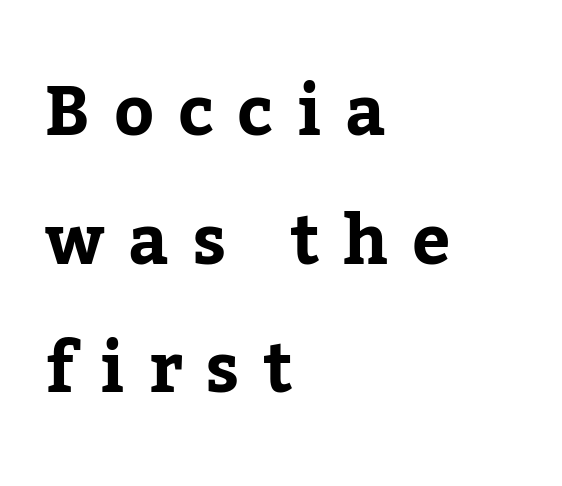
Q: Is the text bold? A: Yes.
Q: Is the text italic (slanted)? A: No, it is upright.
Q: Is the typeface a serif or a sans-serif typeface? A: Serif.
Q: Is the text underlined? A: No.
Q: How is the paragraph aligned? A: Left-aligned.
Q: Is the spacing between letters normal or unusually wide? A: Unusually wide.
Q: Width (condensed, normal, or wide)? A: Normal.
Q: Stroke contrast? A: Low.
Q: x-height? A: Medium.
Q: Monospaced? A: No.
